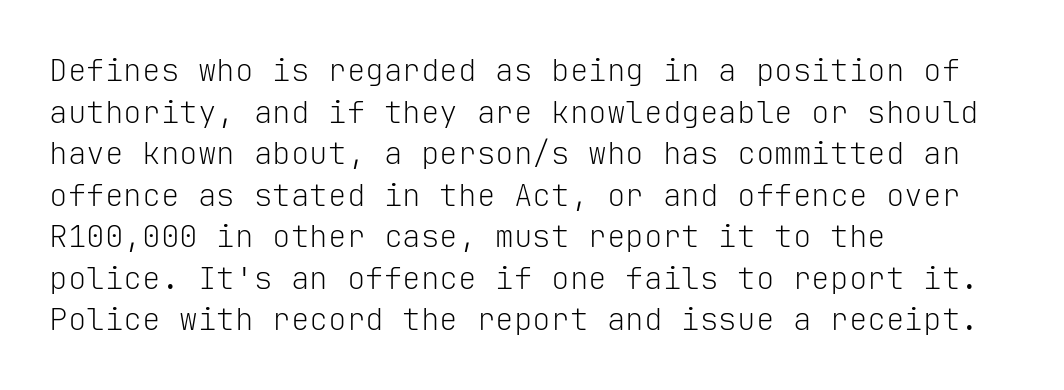
{"serif": "no", "italic": "no", "bold": "no", "weight": "light", "width": "normal", "stroke_contrast": "low", "x_height": "medium", "monospaced": "yes", "underline": "no", "align": "left", "line_spacing": "normal", "line_spacing_ratio": 1.34, "letter_spacing": "normal", "letter_spacing_em": 0.0, "glyph_px": 31}
